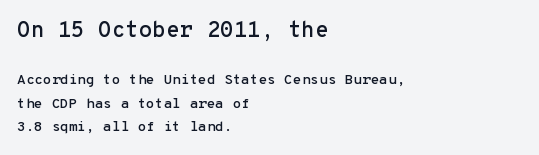
{"italic": "no", "underline": "no", "align": "left", "line_spacing": "normal", "line_spacing_ratio": 1.67, "letter_spacing": "normal", "letter_spacing_em": 0.0, "larger_block": "first", "size_ratio": 1.57, "glyph_px": 22}
